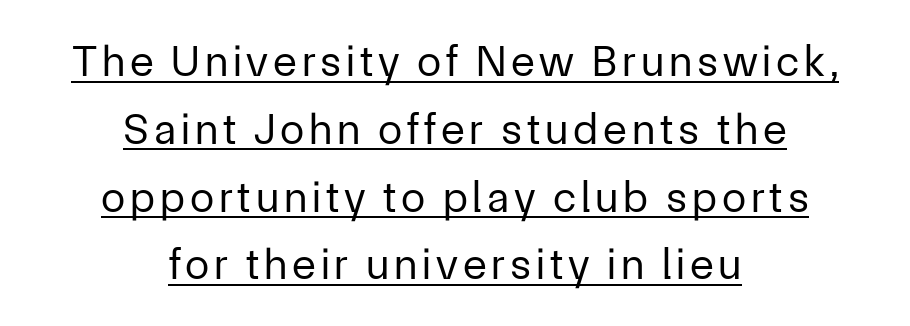
{"serif": "no", "italic": "no", "bold": "no", "weight": "regular", "width": "normal", "stroke_contrast": "low", "x_height": "medium", "monospaced": "no", "underline": "yes", "align": "center", "line_spacing": "normal", "line_spacing_ratio": 1.54, "glyph_px": 44}
